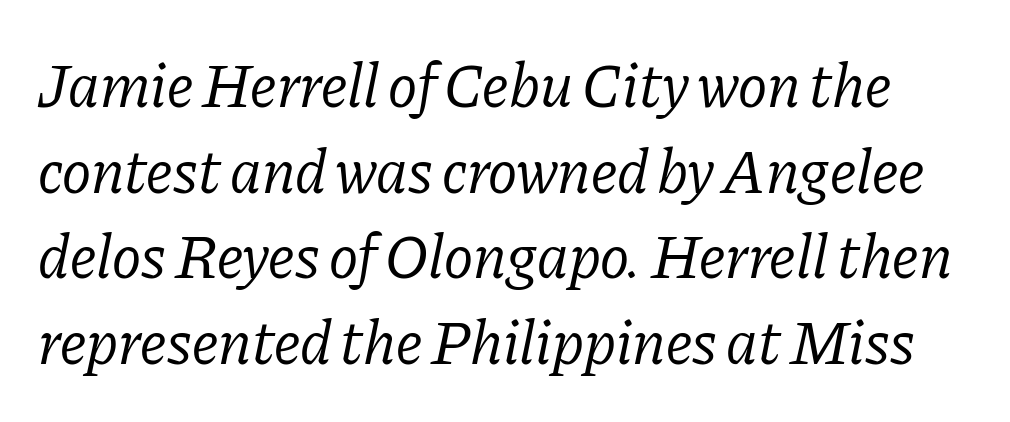
{"serif": "yes", "italic": "yes", "lean": "right", "slant_degrees": 11, "bold": "no", "weight": "regular", "width": "normal", "stroke_contrast": "low", "x_height": "medium", "monospaced": "no", "underline": "no", "line_spacing": "normal", "line_spacing_ratio": 1.38, "letter_spacing": "normal", "letter_spacing_em": 0.0, "glyph_px": 62}
